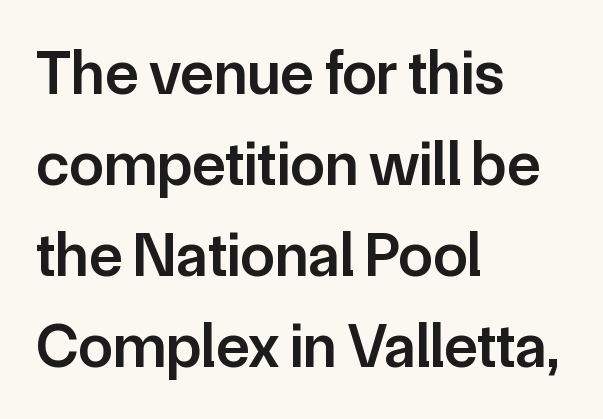
{"serif": "no", "italic": "no", "bold": "semi", "weight": "semibold", "width": "normal", "stroke_contrast": "low", "x_height": "medium", "monospaced": "no", "underline": "no", "align": "left", "line_spacing": "normal", "line_spacing_ratio": 1.47, "letter_spacing": "normal", "letter_spacing_em": 0.0, "glyph_px": 62}
